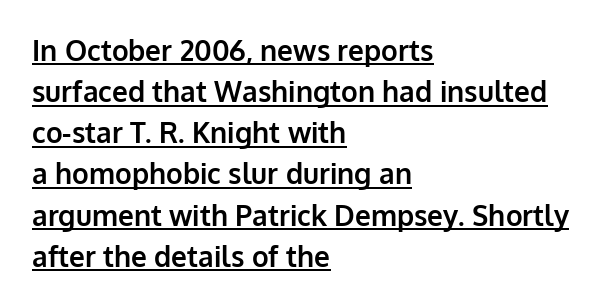
{"serif": "no", "italic": "no", "bold": "yes", "weight": "bold", "width": "normal", "stroke_contrast": "low", "x_height": "medium", "monospaced": "no", "underline": "yes", "align": "left", "line_spacing": "normal", "line_spacing_ratio": 1.47, "letter_spacing": "normal", "letter_spacing_em": 0.0, "glyph_px": 28}
